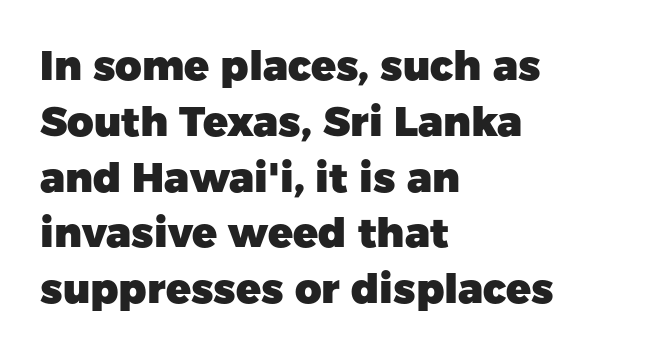
Q: Is the text bold? A: Yes.
Q: Is the text italic (slanted)? A: No, it is upright.
Q: Is the typeface a serif or a sans-serif typeface? A: Sans-serif.
Q: Is the text underlined? A: No.
Q: How is the paragraph aligned? A: Left-aligned.
Q: Is the spacing between letters normal or unusually wide? A: Normal.
Q: Is the spacing between lines tight, normal or loose? A: Normal.
Q: Width (condensed, normal, or wide)? A: Normal.
Q: Stroke contrast? A: Low.
Q: x-height? A: Medium.
Q: Monospaced? A: No.
